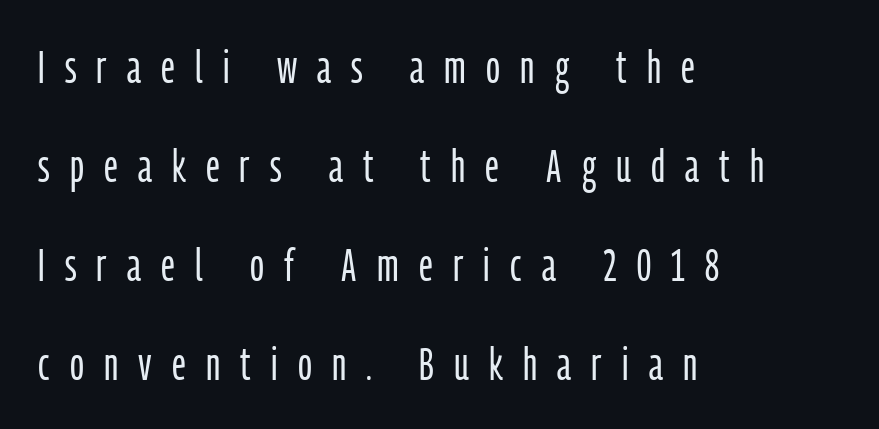
Q: Is the text bold? A: No.
Q: Is the text italic (slanted)? A: No, it is upright.
Q: Is the typeface a serif or a sans-serif typeface? A: Sans-serif.
Q: Is the text underlined? A: No.
Q: How is the paragraph aligned? A: Left-aligned.
Q: Is the spacing between letters normal or unusually wide? A: Unusually wide.
Q: Is the spacing between lines tight, normal or loose? A: Loose.
Q: Width (condensed, normal, or wide)? A: Condensed.
Q: Stroke contrast? A: Low.
Q: x-height? A: Medium.
Q: Monospaced? A: No.
